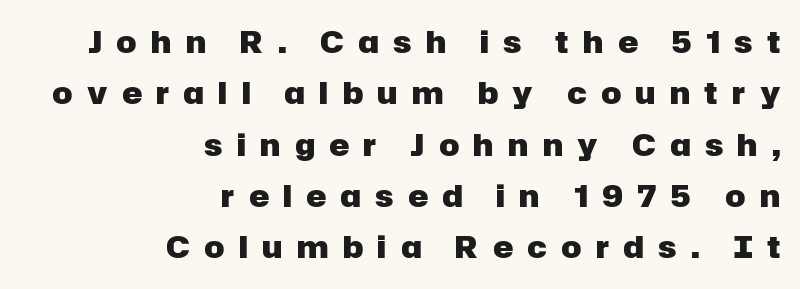
Q: Is the text bold? A: Yes.
Q: Is the text italic (slanted)? A: No, it is upright.
Q: Is the typeface a serif or a sans-serif typeface? A: Sans-serif.
Q: Is the text underlined? A: No.
Q: How is the paragraph aligned? A: Right-aligned.
Q: Is the spacing between letters normal or unusually wide? A: Unusually wide.
Q: Width (condensed, normal, or wide)? A: Normal.
Q: Stroke contrast? A: Low.
Q: x-height? A: Medium.
Q: Monospaced? A: No.
